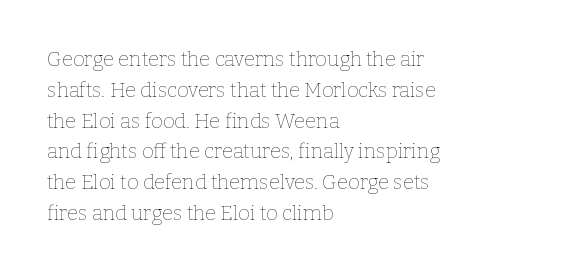
Q: Is the text bold? A: No.
Q: Is the text italic (slanted)? A: No, it is upright.
Q: Is the text underlined? A: No.
Q: How is the paragraph aligned? A: Left-aligned.
Q: Is the spacing between letters normal or unusually wide? A: Normal.
Q: Is the spacing between lines tight, normal or loose? A: Normal.
